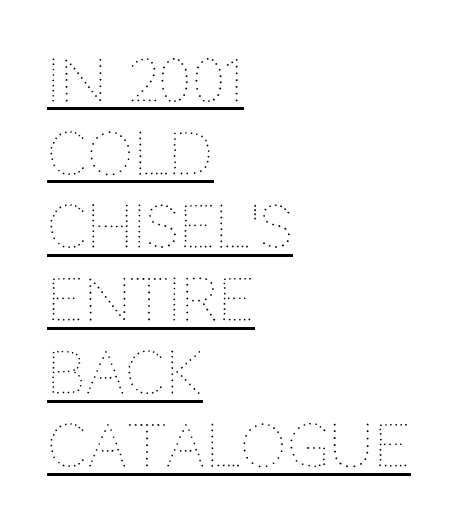
Q: Is the text bold? A: No.
Q: Is the text italic (slanted)? A: No, it is upright.
Q: Is the text underlined? A: Yes.
Q: How is the paragraph aligned? A: Left-aligned.
Q: Is the spacing between letters normal or unusually wide? A: Normal.
Q: Is the spacing between lines tight, normal or loose? A: Normal.
Q: Width (condensed, normal, or wide)? A: Normal.
Q: Stroke contrast? A: Medium.
Q: x-height? A: Large.
Q: Monospaced? A: No.
